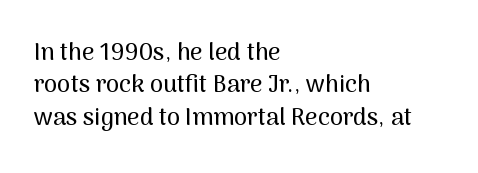
Q: Is the text italic (slanted)? A: No, it is upright.
Q: Is the text underlined? A: No.
Q: How is the paragraph aligned? A: Left-aligned.
Q: Is the spacing between letters normal or unusually wide? A: Normal.
Q: Is the spacing between lines tight, normal or loose? A: Normal.
